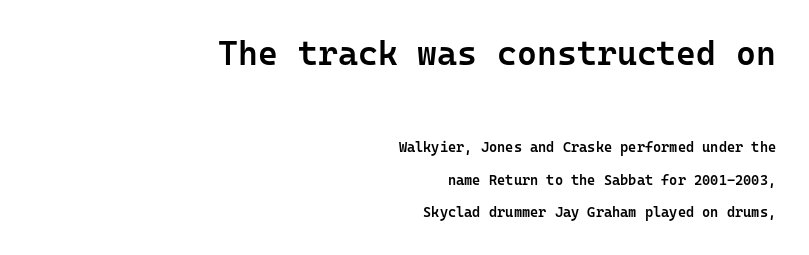
Q: Is the text bold? A: Semi-bold.
Q: Is the text italic (slanted)? A: No, it is upright.
Q: Is the typeface a serif or a sans-serif typeface? A: Sans-serif.
Q: Is the text underlined? A: No.
Q: How is the paragraph aligned? A: Right-aligned.
Q: Is the spacing between letters normal or unusually wide? A: Normal.
Q: Is the spacing between lines tight, normal or loose? A: Loose.
Q: Which block of text is set in a larger size, the first (top) or the second (bottom)? A: The first (top) one.
Q: Width (condensed, normal, or wide)? A: Normal.
Q: Stroke contrast? A: Low.
Q: x-height? A: Medium.
Q: Monospaced? A: Yes.
